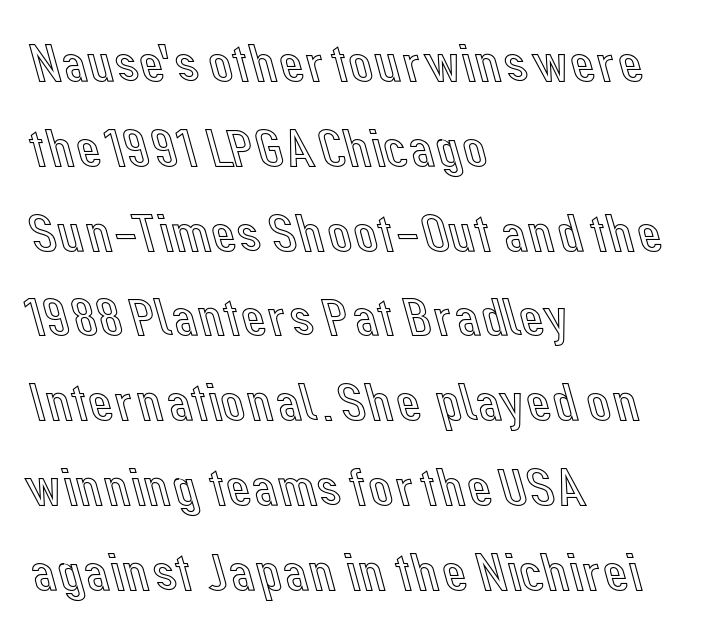
The image shows 54 px text type; set left-aligned, normal line spacing (1.57x), normal letter spacing, not underlined; a medium x-height.
